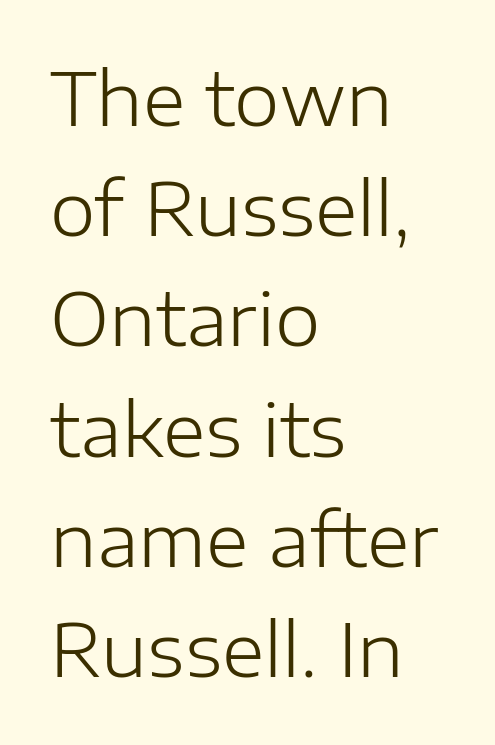
The image shows 73 px light sans-serif type, upright; set left-aligned, normal line spacing (1.51x), normal letter spacing, not underlined; low stroke contrast and a medium x-height.
